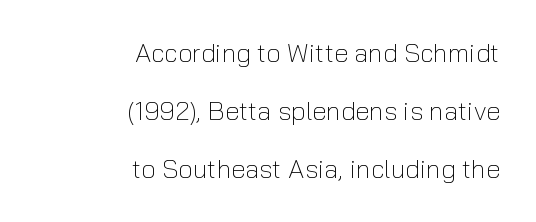
{"italic": "no", "bold": "no", "underline": "no", "align": "right", "line_spacing": "loose", "line_spacing_ratio": 2.24, "letter_spacing": "normal", "letter_spacing_em": 0.0, "glyph_px": 26}
